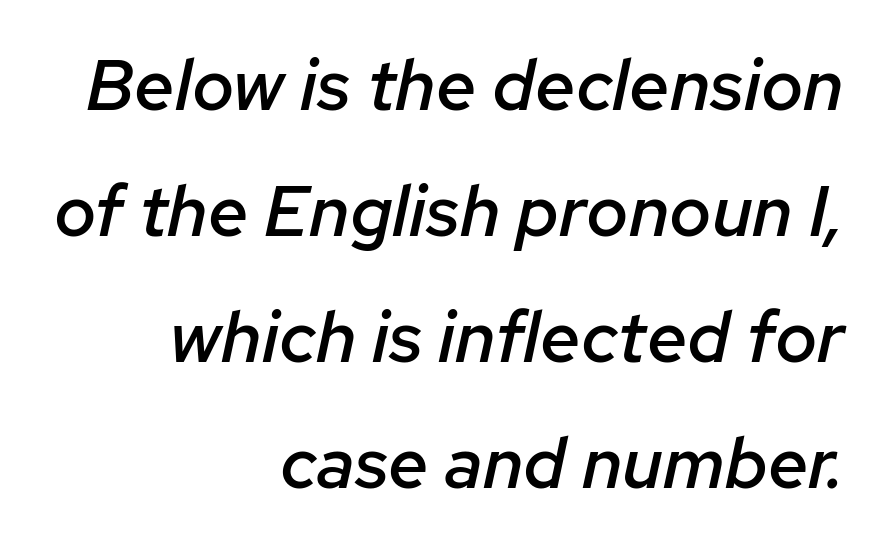
Q: Is the text bold? A: Semi-bold.
Q: Is the text italic (slanted)? A: Yes, it leans right by about 12 degrees.
Q: Is the text underlined? A: No.
Q: How is the paragraph aligned? A: Right-aligned.
Q: Is the spacing between letters normal or unusually wide? A: Normal.
Q: Width (condensed, normal, or wide)? A: Normal.
Q: Stroke contrast? A: Low.
Q: x-height? A: Medium.
Q: Monospaced? A: No.
